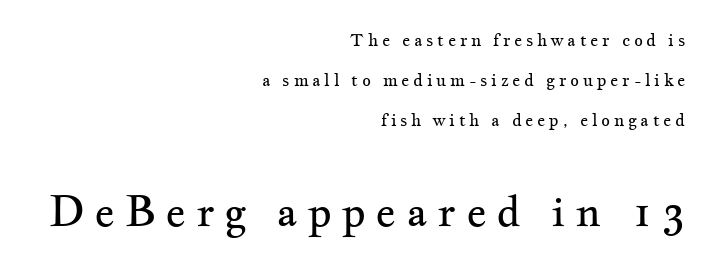
Proportional: the letters do not fall into vertical columns. The type family on display is of the serif kind. Baseline-to-baseline distance is far greater than the letter height. The strokes carry an ordinary text weight at most. Note: smaller setting up top, larger setting below. The font's upright variant was chosen for this text.
